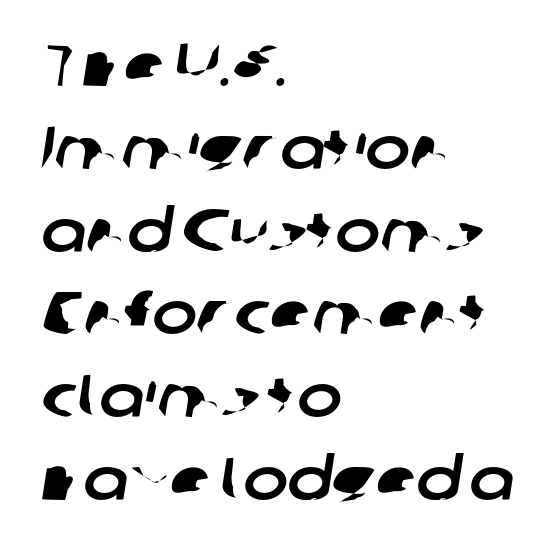
Varying glyph widths throughout — classic text-font behaviour. Serif or sans? Sans — the stroke terminals are bare. Underlining? Definitely not there. The passage is arranged the way most books set body copy — flush left.
